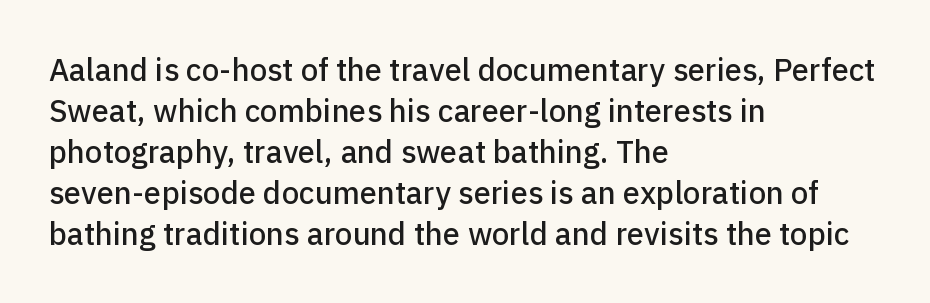
The image shows 31 px sans-serif type, upright; set left-aligned, normal line spacing (1.32x), normal letter spacing, not underlined; low stroke contrast and a medium x-height.
